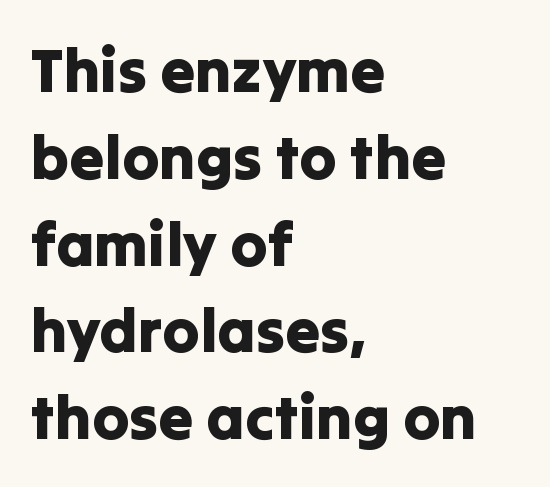
The image shows 62 px sans-serif type, upright; set left-aligned, normal line spacing (1.4x), normal letter spacing, not underlined; low stroke contrast and a medium x-height.
